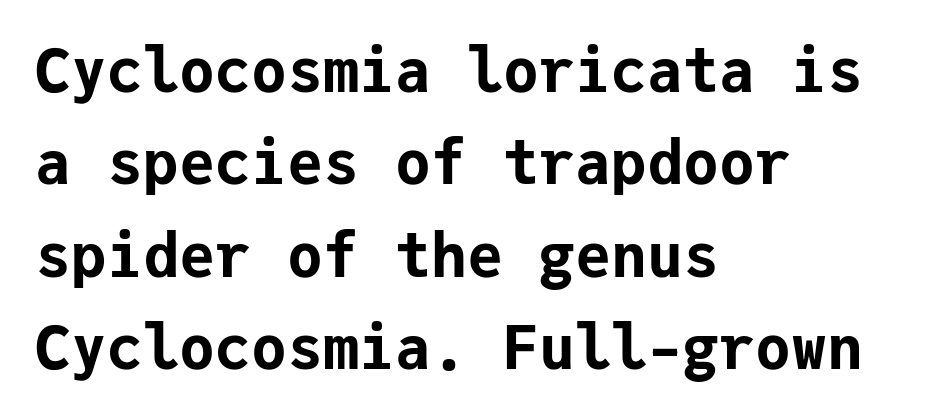
Quick note: not italic, upright. Inter-character spacing is left at the font's built-in metrics. The rendering anchors every line to the left-hand side. Stroke terminals: plain, sans-serif. Type without underlining.
